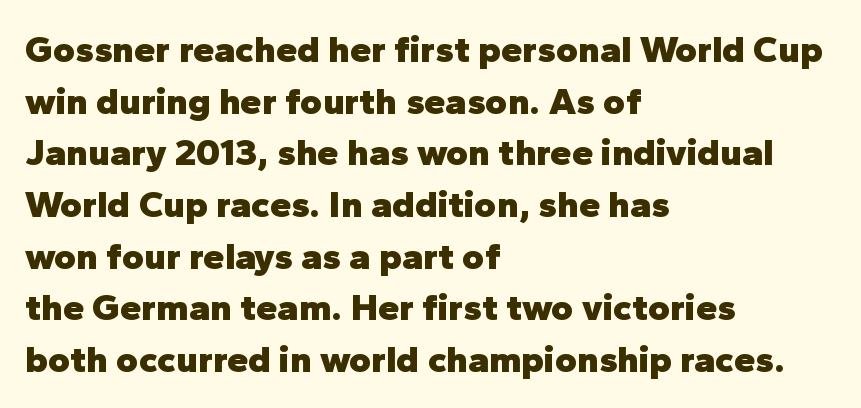
The image shows 38 px heavy sans-serif type, upright; set left-aligned, normal line spacing (1.36x), normal letter spacing, not underlined; low stroke contrast and a medium x-height.
